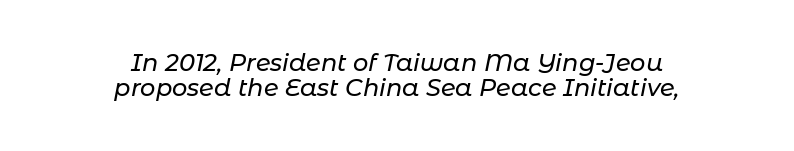
The image shows 24 px text type, italic (leaning right); set centered, tight line spacing (1.06x), normal letter spacing, not underlined.
